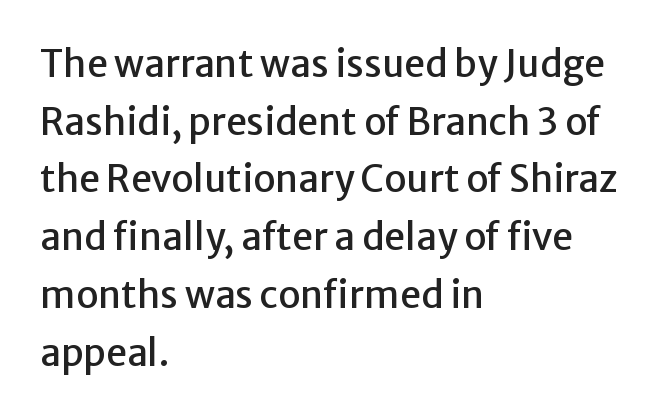
{"serif": "no", "italic": "no", "width": "normal", "stroke_contrast": "low", "x_height": "medium", "monospaced": "no", "underline": "no", "align": "left", "line_spacing": "normal", "line_spacing_ratio": 1.56, "letter_spacing": "normal", "letter_spacing_em": 0.0, "glyph_px": 37}
